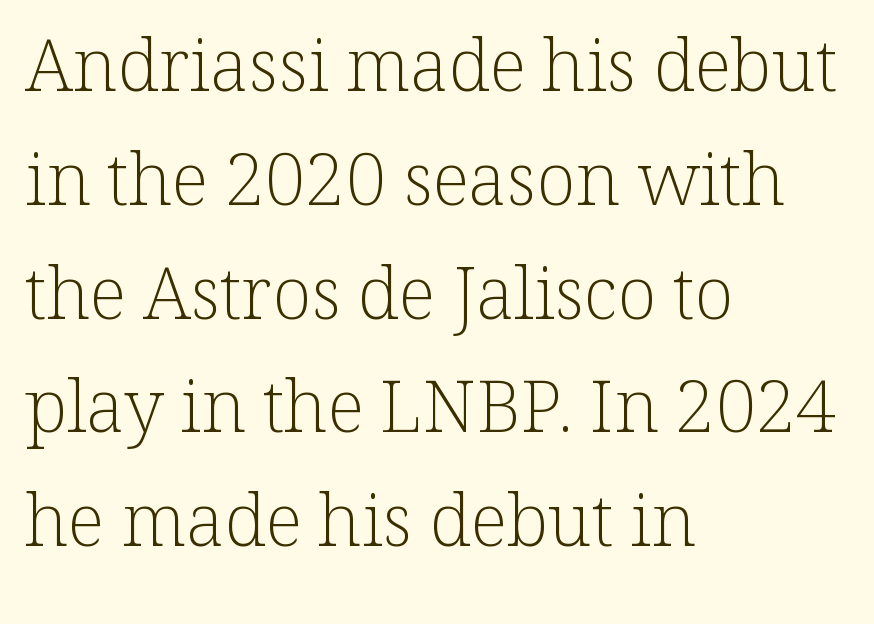
Q: Is the text bold? A: No.
Q: Is the text italic (slanted)? A: No, it is upright.
Q: Is the typeface a serif or a sans-serif typeface? A: Serif.
Q: Is the text underlined? A: No.
Q: How is the paragraph aligned? A: Left-aligned.
Q: Is the spacing between letters normal or unusually wide? A: Normal.
Q: Is the spacing between lines tight, normal or loose? A: Normal.
Q: Width (condensed, normal, or wide)? A: Normal.
Q: Stroke contrast? A: Low.
Q: x-height? A: Medium.
Q: Monospaced? A: No.
